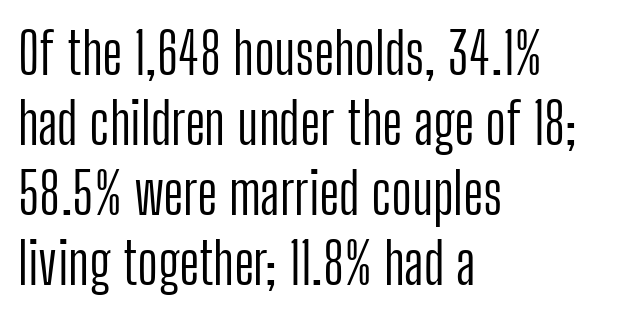
Q: Is the text bold? A: No.
Q: Is the text italic (slanted)? A: No, it is upright.
Q: Is the typeface a serif or a sans-serif typeface? A: Sans-serif.
Q: Is the text underlined? A: No.
Q: How is the paragraph aligned? A: Left-aligned.
Q: Is the spacing between letters normal or unusually wide? A: Normal.
Q: Width (condensed, normal, or wide)? A: Condensed.
Q: Stroke contrast? A: Low.
Q: x-height? A: Medium.
Q: Monospaced? A: No.
